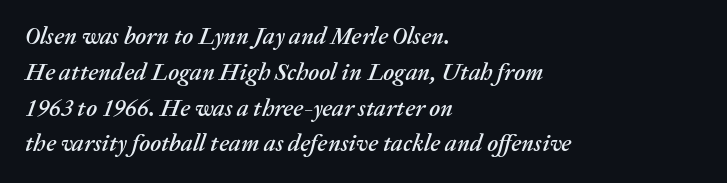
{"italic": "yes", "lean": "right", "slant_degrees": 20, "underline": "no", "align": "left", "line_spacing": "normal", "line_spacing_ratio": 1.49, "letter_spacing": "normal", "letter_spacing_em": 0.0, "glyph_px": 24}
